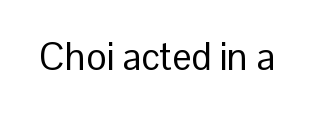
{"serif": "no", "italic": "no", "bold": "no", "weight": "regular", "width": "normal", "stroke_contrast": "low", "x_height": "medium", "monospaced": "no", "underline": "no", "letter_spacing": "normal", "letter_spacing_em": 0.0, "glyph_px": 38}
